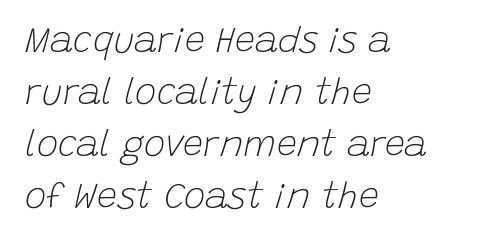
Q: Is the text bold? A: No.
Q: Is the text italic (slanted)? A: Yes, it leans right by about 15 degrees.
Q: Is the text underlined? A: No.
Q: How is the paragraph aligned? A: Left-aligned.
Q: Is the spacing between letters normal or unusually wide? A: Normal.
Q: Is the spacing between lines tight, normal or loose? A: Normal.
Q: Width (condensed, normal, or wide)? A: Normal.
Q: Stroke contrast? A: Low.
Q: x-height? A: Large.
Q: Monospaced? A: No.
